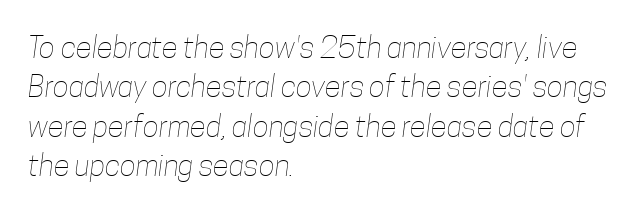
Q: Is the text bold? A: No.
Q: Is the text underlined? A: No.
Q: How is the paragraph aligned? A: Left-aligned.
Q: Is the spacing between letters normal or unusually wide? A: Normal.
Q: Is the spacing between lines tight, normal or loose? A: Normal.
Q: Width (condensed, normal, or wide)? A: Condensed.
Q: Stroke contrast? A: Low.
Q: x-height? A: Medium.
Q: Monospaced? A: No.
